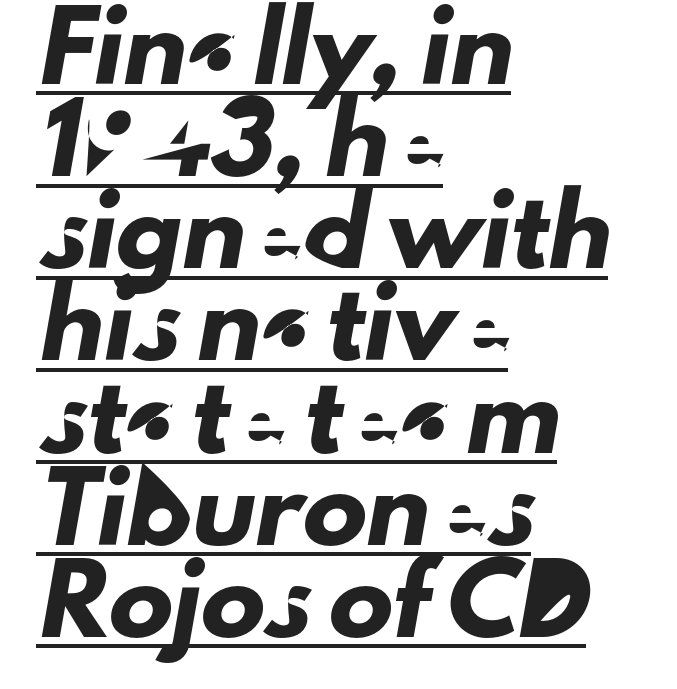
The image shows 64 px sans-serif type; set left-aligned, normal line spacing (1.44x), normal letter spacing, underlined; low stroke contrast and a small x-height.
